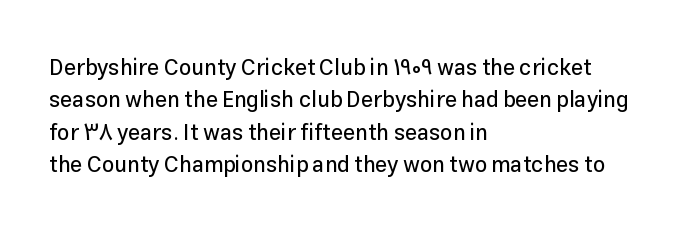
Q: Is the text italic (slanted)? A: No, it is upright.
Q: Is the text underlined? A: No.
Q: How is the paragraph aligned? A: Left-aligned.
Q: Is the spacing between letters normal or unusually wide? A: Normal.
Q: Is the spacing between lines tight, normal or loose? A: Normal.
